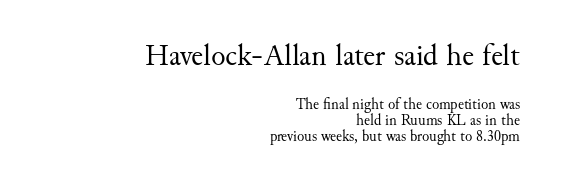
{"serif": "yes", "italic": "no", "bold": "no", "weight": "regular", "width": "normal", "stroke_contrast": "medium", "x_height": "small", "monospaced": "no", "underline": "no", "align": "right", "line_spacing": "tight", "line_spacing_ratio": 1.06, "letter_spacing": "normal", "letter_spacing_em": 0.0, "larger_block": "first", "size_ratio": 2.0, "glyph_px": 30}
